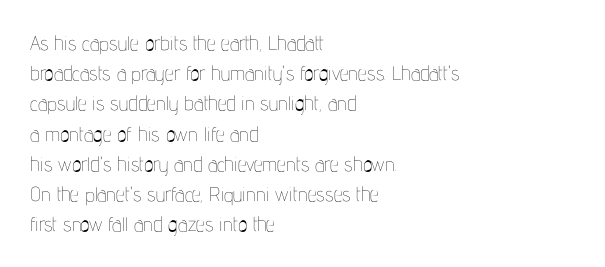
The image shows 20 px text type, upright; set left-aligned, normal line spacing (1.51x), normal letter spacing, not underlined.
